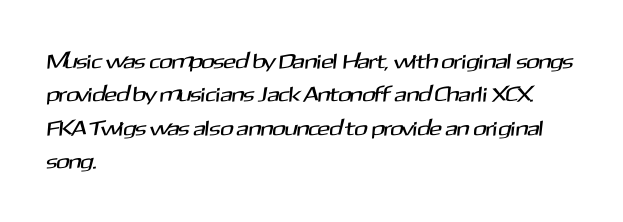
The image shows 21 px text type; set left-aligned, normal line spacing (1.59x), normal letter spacing, not underlined.
